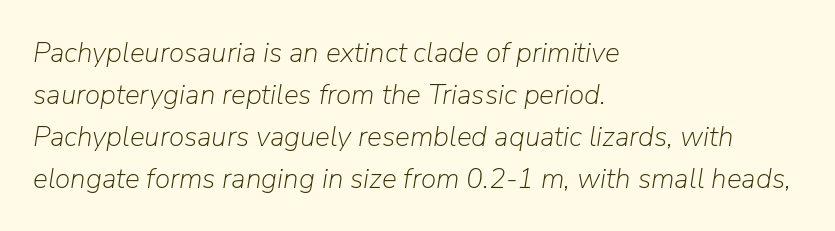
The face used here has a pronounced slope to its letters. The area under the type is left untouched. This sample is left-justified, so line endings fall wherever the words run out. The face used here is proportionally spaced, like ordinary book or web type. This sample uses plain, unmodified letter spacing. The space between consecutive lines is moderate.
